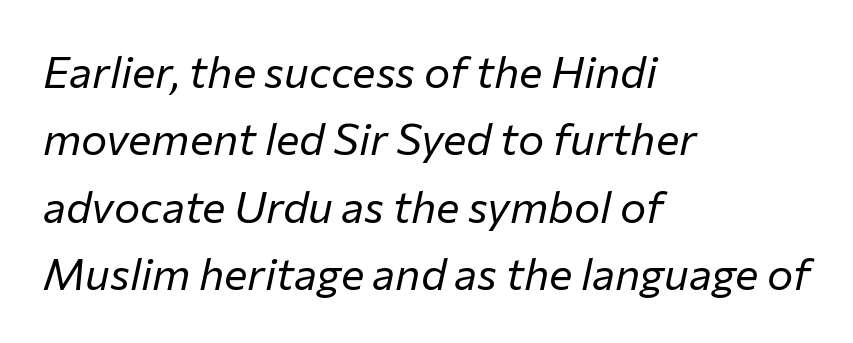
{"italic": "yes", "lean": "right", "slant_degrees": 12, "bold": "no", "weight": "regular", "width": "normal", "stroke_contrast": "low", "x_height": "medium", "monospaced": "no", "underline": "no", "align": "left", "line_spacing": "normal", "line_spacing_ratio": 1.53, "letter_spacing": "normal", "letter_spacing_em": 0.0, "glyph_px": 44}
